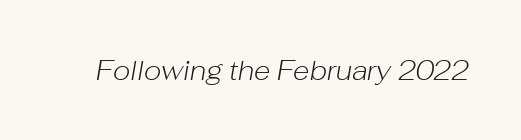
{"italic": "yes", "lean": "right", "slant_degrees": 10, "bold": "no", "underline": "no", "letter_spacing": "normal", "letter_spacing_em": 0.0, "glyph_px": 27}
